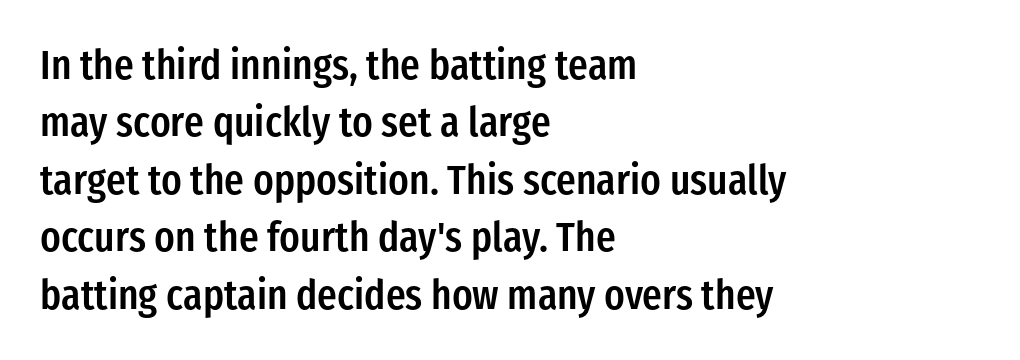
Q: Is the text bold? A: Semi-bold.
Q: Is the text italic (slanted)? A: No, it is upright.
Q: Is the typeface a serif or a sans-serif typeface? A: Sans-serif.
Q: Is the text underlined? A: No.
Q: How is the paragraph aligned? A: Left-aligned.
Q: Is the spacing between letters normal or unusually wide? A: Normal.
Q: Is the spacing between lines tight, normal or loose? A: Normal.
Q: Width (condensed, normal, or wide)? A: Condensed.
Q: Stroke contrast? A: Low.
Q: x-height? A: Medium.
Q: Monospaced? A: No.
